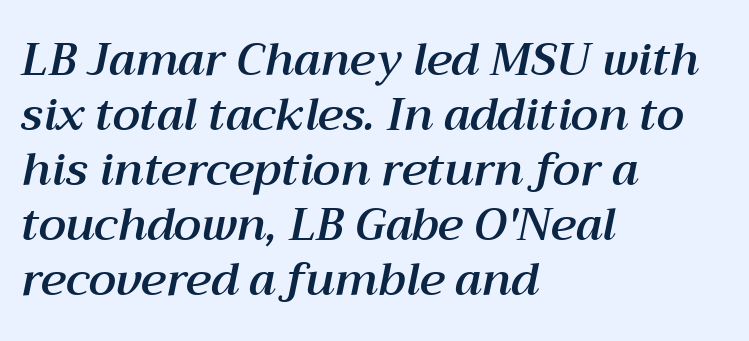
The image shows 45 px text type, italic (leaning right); set left-aligned, line spacing 1.22x, normal letter spacing, not underlined; medium stroke contrast and a medium x-height.
